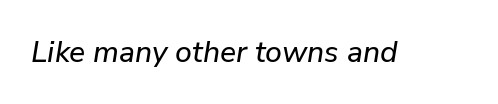
The image shows 30 px text type, italic (leaning right); set normal letter spacing, not underlined; low stroke contrast and a medium x-height.
